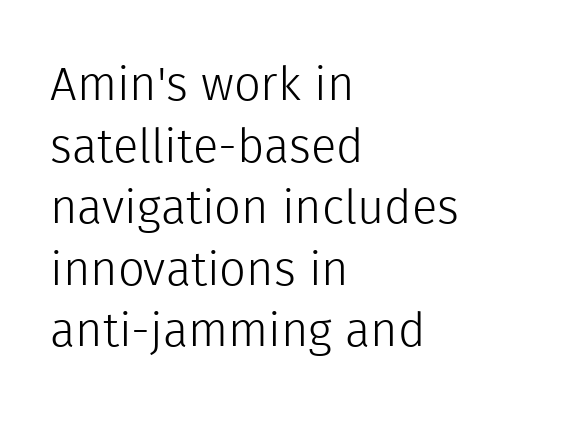
No extra tracking has been applied to these lines. Is the type heavy? It reads as light-to-regular instead. The typography opts for an upright posture over an oblique one. Rows of type keep a routine distance in the vertical direction.
